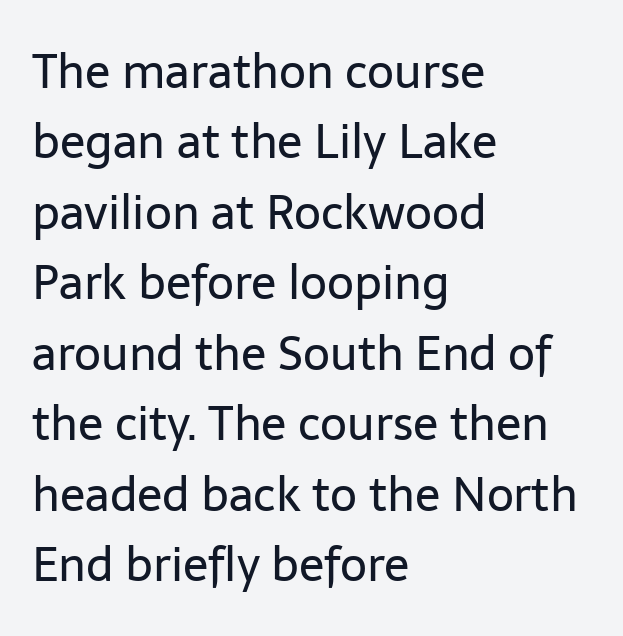
Observe the ordinary spacing: letters are neighbours, not strangers. Each stroke keeps to a modest, everyday thickness or less. The face used here is a sans, in the tradition of grotesques and geometrics. Note the varied advance widths — an 'i' is clearly narrower than an 'm'. This rendering uses left alignment, leaving the right contour irregular.
